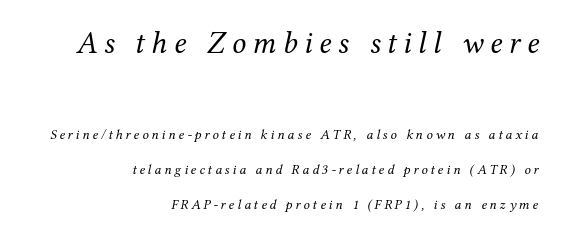
The image shows 31 px regular-weight serif type, italic (leaning right); set right-aligned, loose line spacing (2.47x), unusually wide letter spacing (+0.21 em), not underlined; the first (top) block is 2.21x larger; medium stroke contrast and a medium x-height.
